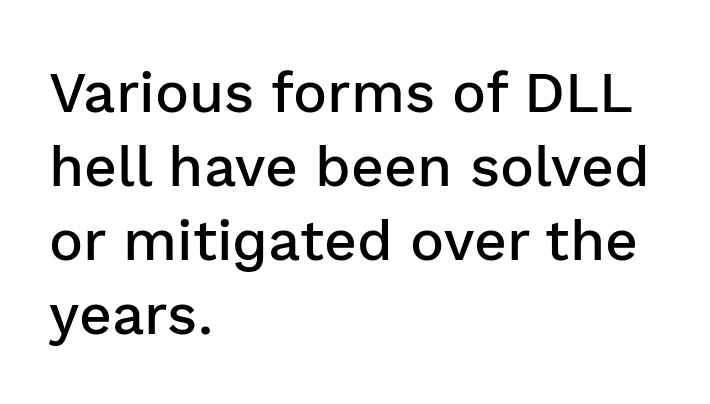
The image shows 57 px semibold sans-serif type, upright; set left-aligned, normal line spacing (1.3x), normal letter spacing, not underlined; low stroke contrast and a medium x-height.
